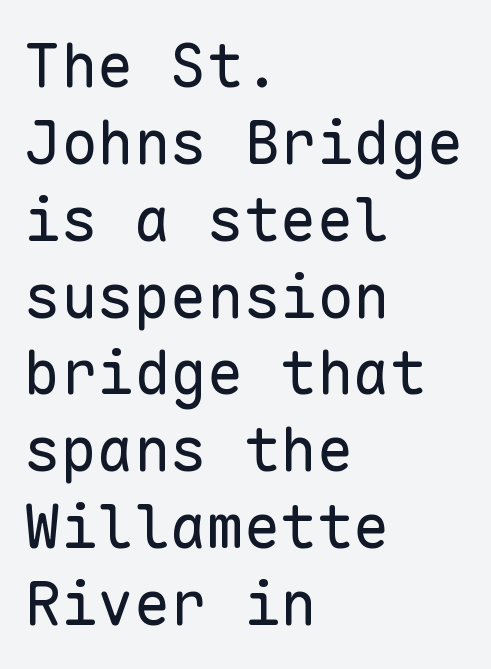
Check under the words: just untouched page. Think standard paragraph weight, or any step lighter than that. A typesetter would call this zero additional tracking. All the whitespace from short lines collects on the right.
